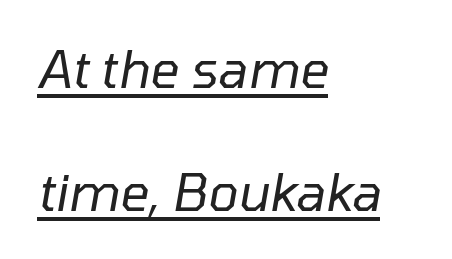
The image shows 51 px regular-weight type, italic (leaning right); set left-aligned, loose line spacing (2.41x), normal letter spacing, underlined; low stroke contrast and a medium x-height.
